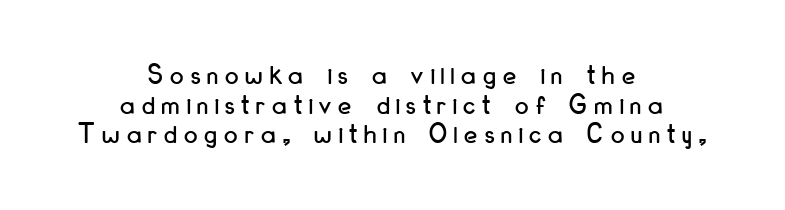
Q: Is the text italic (slanted)? A: No, it is upright.
Q: Is the typeface a serif or a sans-serif typeface? A: Sans-serif.
Q: Is the text underlined? A: No.
Q: How is the paragraph aligned? A: Centered.
Q: Is the spacing between letters normal or unusually wide? A: Unusually wide.
Q: Is the spacing between lines tight, normal or loose? A: Tight.
Q: Width (condensed, normal, or wide)? A: Condensed.
Q: Stroke contrast? A: Low.
Q: x-height? A: Small.
Q: Monospaced? A: No.
